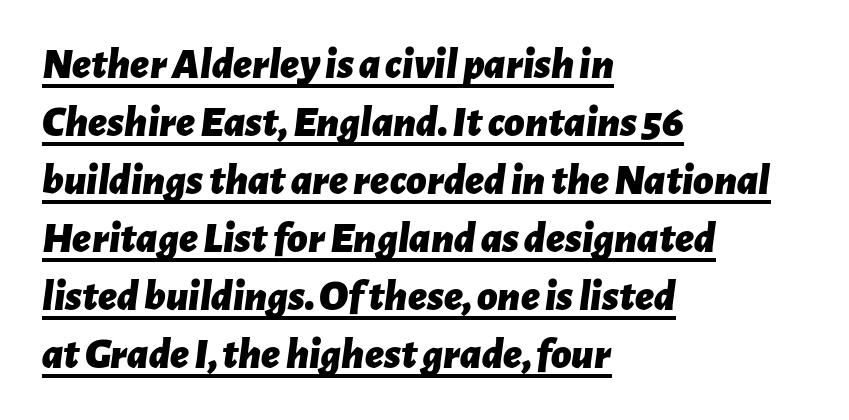
The image shows 44 px bold type, italic (leaning right); set left-aligned, normal line spacing (1.32x), normal letter spacing, underlined; low stroke contrast and a medium x-height.
